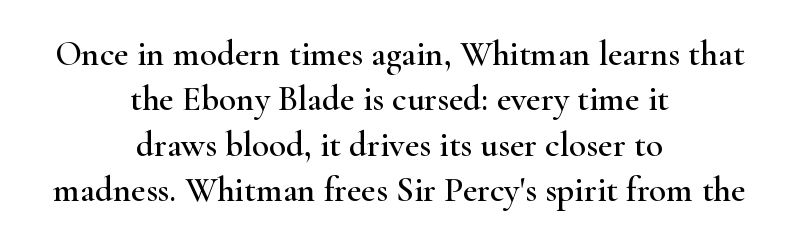
The passage is arranged like a title page — every line centered. The block of text has a typical density, with ordinary space between rows. The type family on display is of the serif kind. Spacing verdict: proportional, widths tailored to each character.
